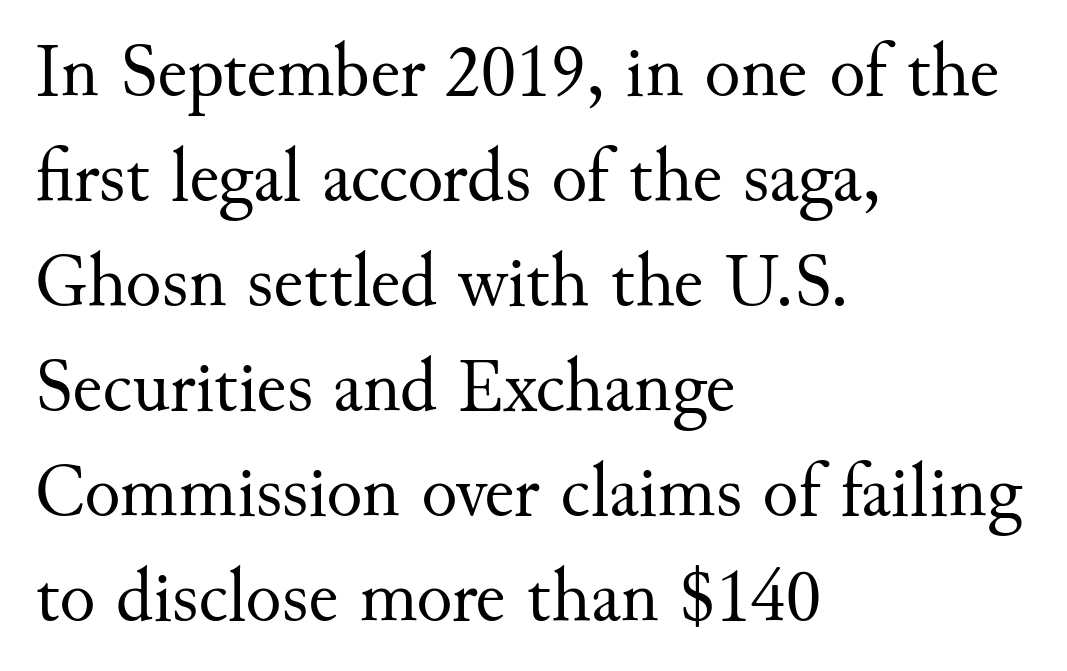
The type is set solid horizontally, with unmodified tracking. The passage shown is not underscored anywhere. Is the block centered? No — it sits flush against the left margin. Whoever set this chose a conventional vertical rhythm.
